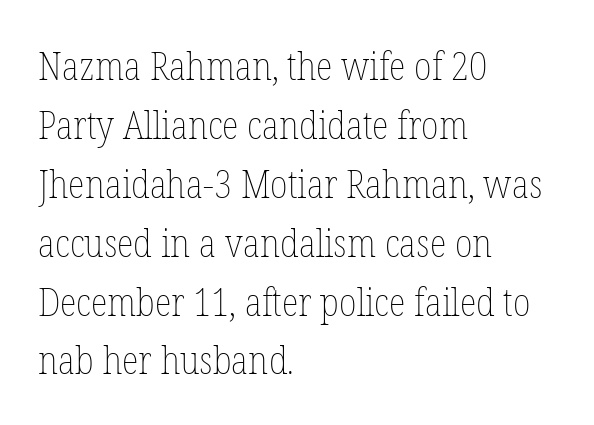
The image shows 39 px thin, condensed type, upright; set left-aligned, normal line spacing (1.51x), normal letter spacing, not underlined; low stroke contrast and a medium x-height.
